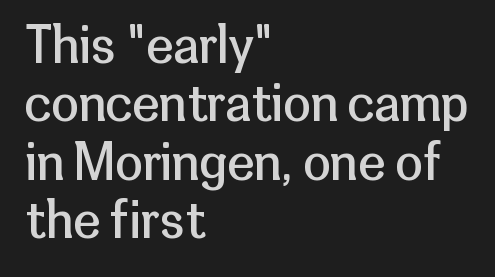
The image shows 50 px regular-weight sans-serif type, upright; set left-aligned, line spacing 1.17x, normal letter spacing, not underlined; low stroke contrast and a medium x-height.
